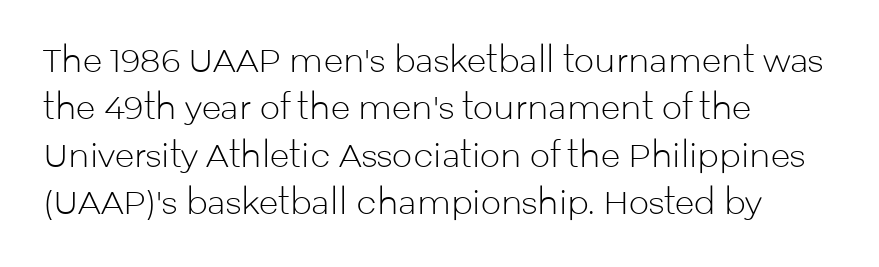
Look at the tracking — it's just the regular setting, nothing added. It's the straight-up-and-down kind of type. Alignment: flush left. Only glyphs here, with clear space below each row. Stems here are at most as thick as an everyday book face. The rows are spaced the way most documents space them.
